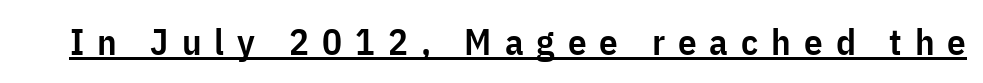
Every stem runs plumb, perpendicular to the baseline. Stroke thickness is moderately raised; the sample reads as semibold. Does the type have serifs? No, each stem ends abruptly. A continuous stroke trails under the words, as in a hyperlink. The rendering uses natural spacing where letterforms have individual widths. The tracking jumps out immediately: characters are airy and widely separated.
